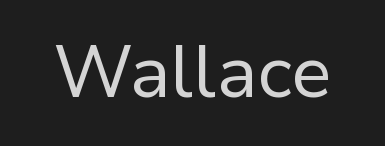
The image shows 73 px regular-weight sans-serif type, upright; set normal letter spacing, not underlined; low stroke contrast and a medium x-height.
